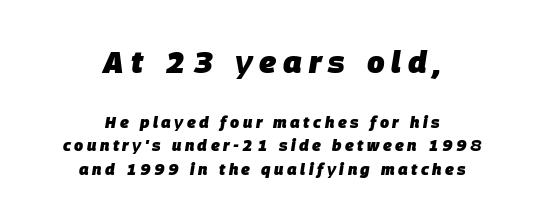
{"italic": "yes", "lean": "right", "slant_degrees": 9, "bold": "yes", "weight": "heavy", "width": "normal", "stroke_contrast": "low", "x_height": "large", "monospaced": "no", "underline": "no", "align": "center", "line_spacing": "normal", "line_spacing_ratio": 1.46, "letter_spacing": "wide", "letter_spacing_em": 0.22, "larger_block": "first", "size_ratio": 1.94, "glyph_px": 31}
